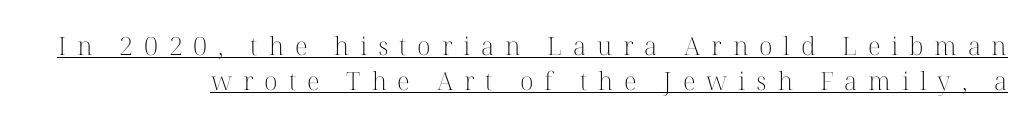
{"italic": "no", "bold": "no", "underline": "yes", "line_spacing": "normal", "line_spacing_ratio": 1.4, "letter_spacing": "wide", "letter_spacing_em": 0.43, "glyph_px": 25}
